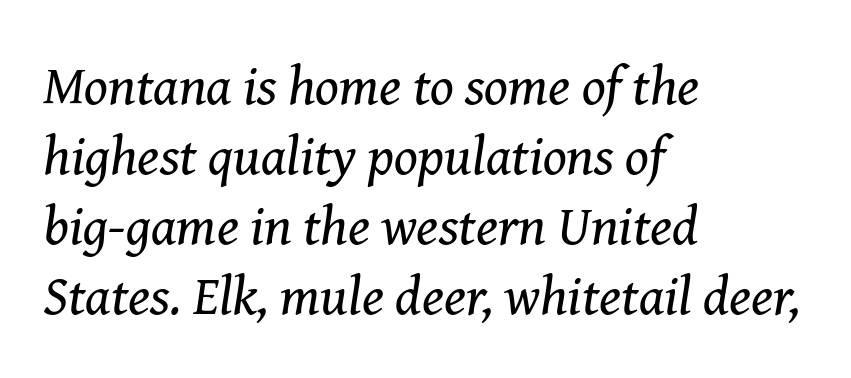
The image shows 55 px regular-weight serif type, italic (leaning right); set left-aligned, normal line spacing (1.27x), normal letter spacing, not underlined; medium stroke contrast and a medium x-height.
